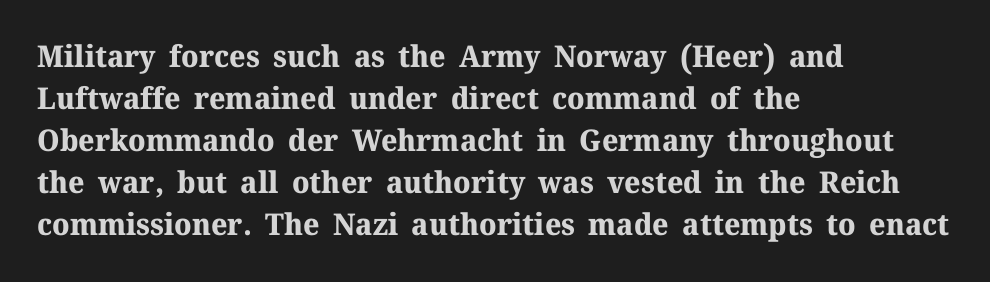
The image shows 30 px bold serif type, upright; set left-aligned, normal line spacing (1.4x), normal letter spacing, not underlined; medium stroke contrast and a medium x-height.
